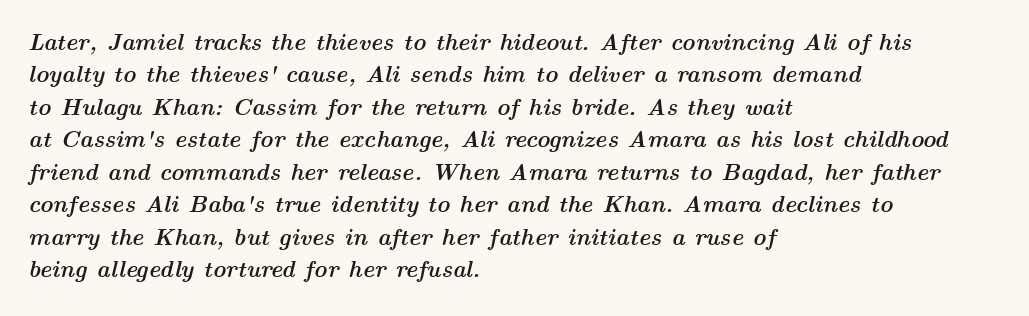
The image shows 23 px bold type, italic (leaning right); set left-aligned, normal line spacing (1.41x), normal letter spacing, not underlined.
